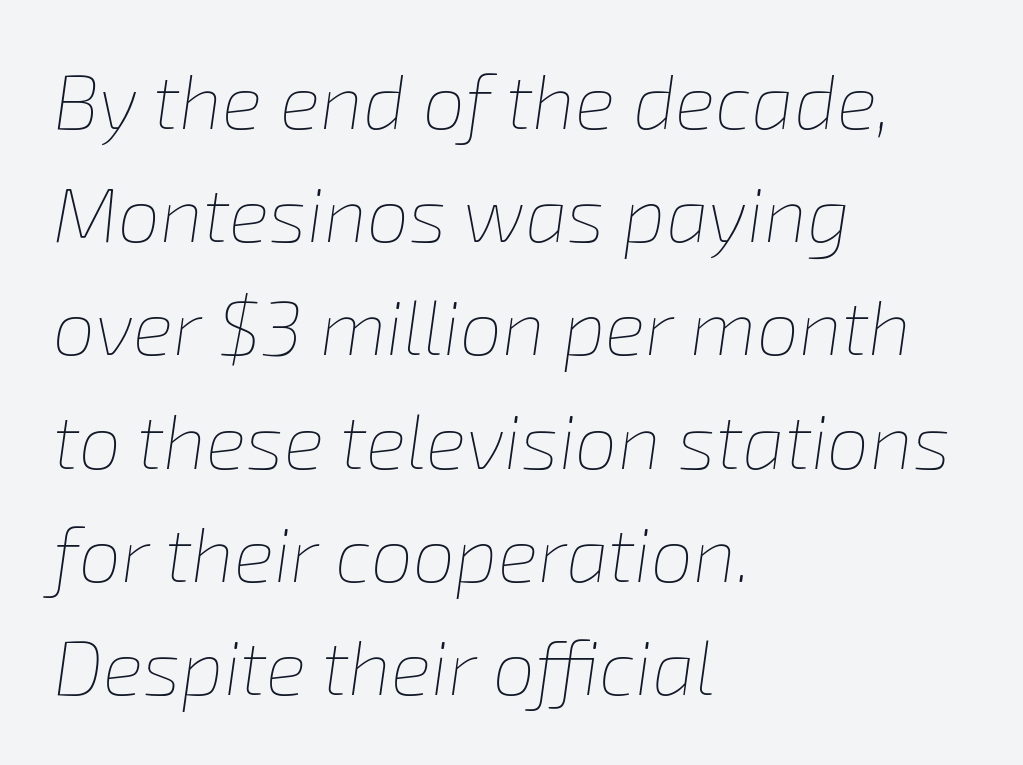
Q: Is the text bold? A: No.
Q: Is the text italic (slanted)? A: Yes, it leans right by about 8 degrees.
Q: Is the text underlined? A: No.
Q: How is the paragraph aligned? A: Left-aligned.
Q: Is the spacing between letters normal or unusually wide? A: Normal.
Q: Is the spacing between lines tight, normal or loose? A: Normal.
Q: Width (condensed, normal, or wide)? A: Normal.
Q: Stroke contrast? A: Low.
Q: x-height? A: Medium.
Q: Monospaced? A: No.
